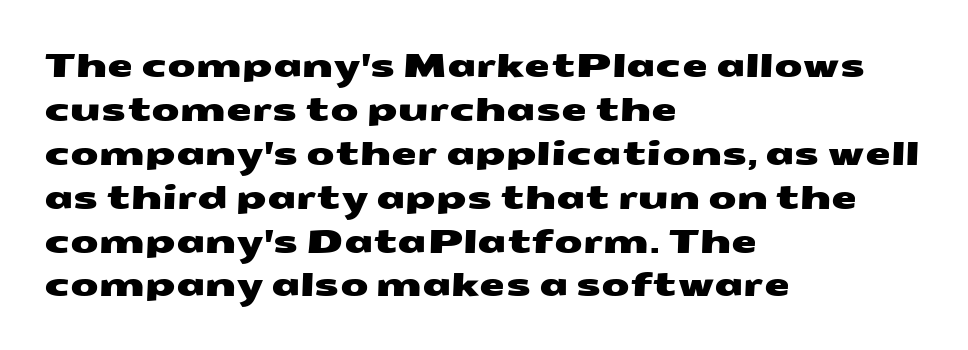
Q: Is the typeface a serif or a sans-serif typeface? A: Sans-serif.
Q: Is the text underlined? A: No.
Q: How is the paragraph aligned? A: Left-aligned.
Q: Is the spacing between letters normal or unusually wide? A: Normal.
Q: Is the spacing between lines tight, normal or loose? A: Normal.
Q: Width (condensed, normal, or wide)? A: Wide.
Q: Stroke contrast? A: Medium.
Q: x-height? A: Medium.
Q: Monospaced? A: No.
